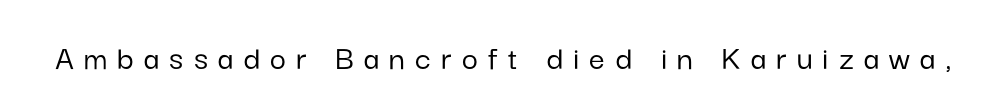
{"serif": "no", "italic": "no", "width": "normal", "stroke_contrast": "low", "x_height": "medium", "monospaced": "no", "underline": "no", "letter_spacing": "wide", "letter_spacing_em": 0.29, "glyph_px": 35}
